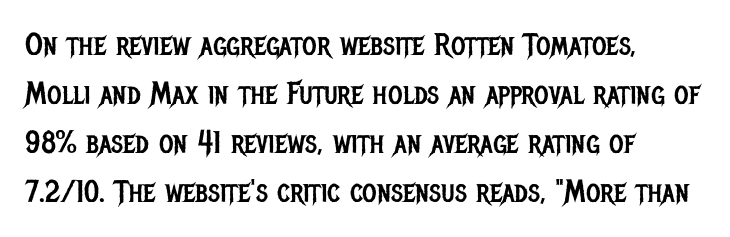
The image shows 31 px regular-weight, condensed sans-serif type, upright; set left-aligned, normal line spacing (1.58x), normal letter spacing, not underlined; low stroke contrast and a large x-height.
